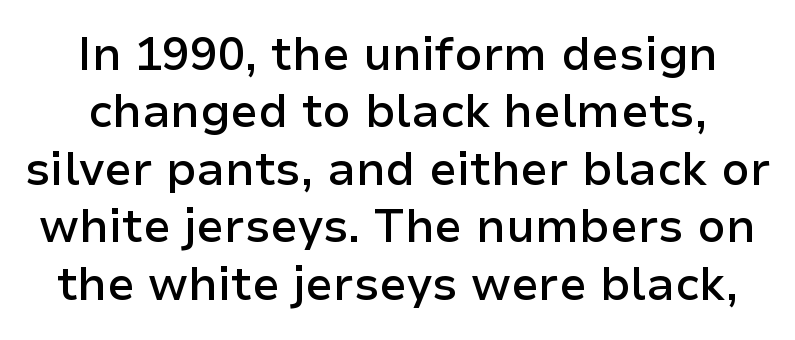
A typesetter would mark this as roman, not italic. Do the characters align in a grid? No, the font is proportional. A bit beefed up — I'd call it semibold rather than bold. Reading down the column, the eye jumps a familiar distance to each next line. Descender tails drop into unmarked territory. Here the glyphs are tracked normally, forming tight word shapes.
